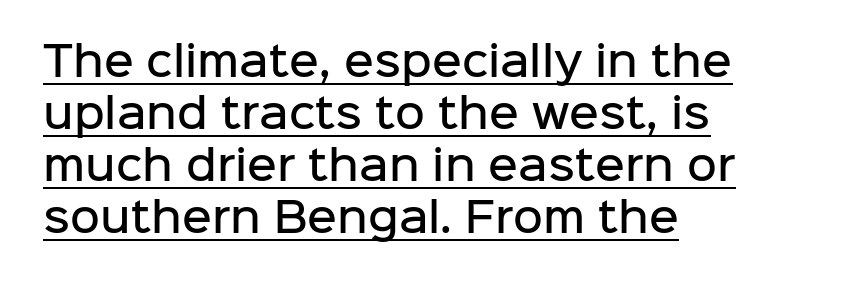
{"serif": "no", "italic": "no", "bold": "semi", "weight": "semibold", "width": "normal", "stroke_contrast": "low", "x_height": "medium", "monospaced": "no", "underline": "yes", "align": "left", "line_spacing": "normal", "line_spacing_ratio": 1.27, "letter_spacing": "normal", "letter_spacing_em": 0.0, "glyph_px": 41}
